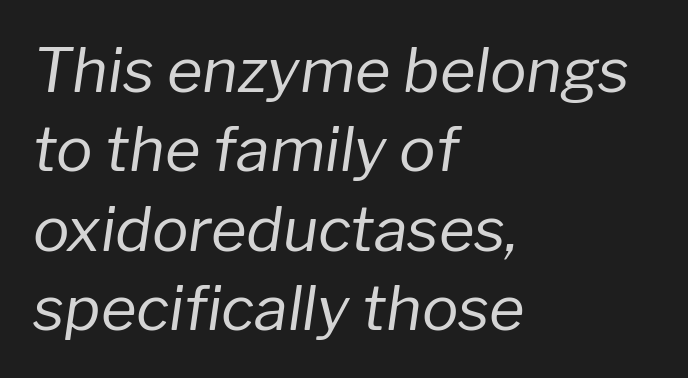
{"italic": "yes", "lean": "right", "slant_degrees": 8, "bold": "no", "weight": "regular", "width": "normal", "stroke_contrast": "low", "x_height": "medium", "monospaced": "no", "underline": "no", "align": "left", "line_spacing": "normal", "line_spacing_ratio": 1.3, "letter_spacing": "normal", "letter_spacing_em": 0.0, "glyph_px": 61}
